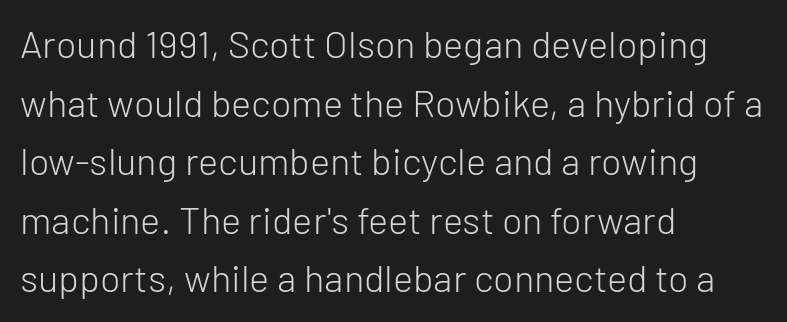
Q: Is the text bold? A: No.
Q: Is the text italic (slanted)? A: No, it is upright.
Q: Is the typeface a serif or a sans-serif typeface? A: Sans-serif.
Q: Is the text underlined? A: No.
Q: How is the paragraph aligned? A: Left-aligned.
Q: Is the spacing between letters normal or unusually wide? A: Normal.
Q: Is the spacing between lines tight, normal or loose? A: Normal.
Q: Width (condensed, normal, or wide)? A: Normal.
Q: Stroke contrast? A: Low.
Q: x-height? A: Medium.
Q: Monospaced? A: No.
